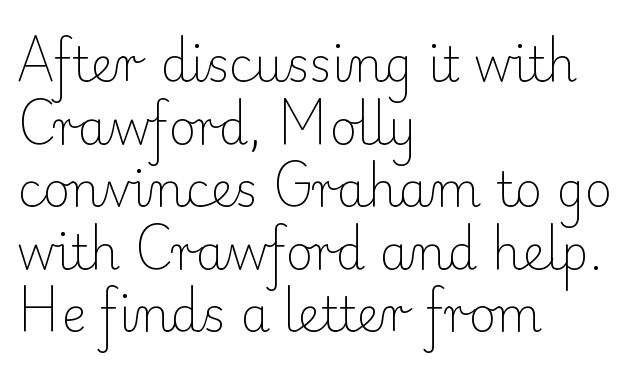
{"serif": "yes", "italic": "no", "bold": "no", "weight": "light", "width": "normal", "stroke_contrast": "low", "x_height": "small", "monospaced": "no", "underline": "no", "align": "left", "line_spacing": "normal", "line_spacing_ratio": 1.33, "letter_spacing": "normal", "letter_spacing_em": 0.0, "glyph_px": 47}
